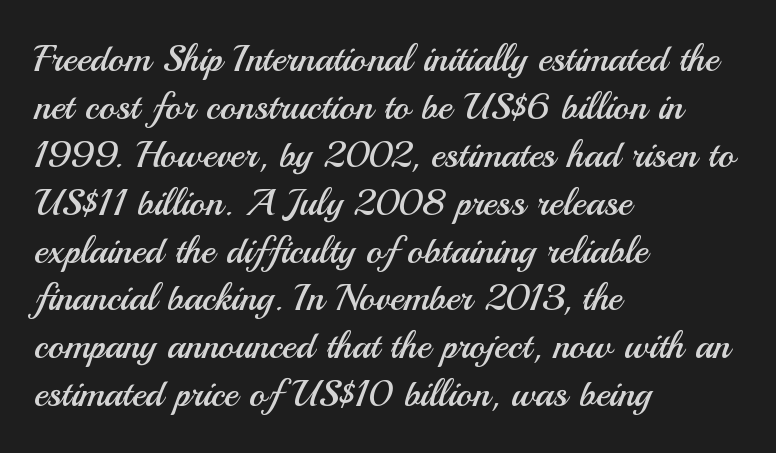
Q: Is the text bold? A: No.
Q: Is the text italic (slanted)? A: Yes.
Q: Is the typeface a serif or a sans-serif typeface? A: Sans-serif.
Q: Is the text underlined? A: No.
Q: How is the paragraph aligned? A: Left-aligned.
Q: Is the spacing between letters normal or unusually wide? A: Normal.
Q: Is the spacing between lines tight, normal or loose? A: Normal.
Q: Width (condensed, normal, or wide)? A: Normal.
Q: Stroke contrast? A: Medium.
Q: x-height? A: Small.
Q: Monospaced? A: No.
